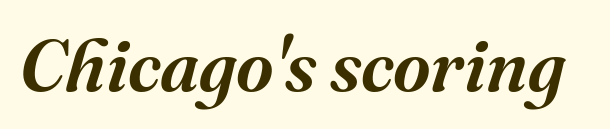
{"serif": "yes", "italic": "yes", "lean": "right", "slant_degrees": 16, "width": "normal", "stroke_contrast": "medium", "x_height": "medium", "monospaced": "no", "underline": "no", "letter_spacing": "normal", "letter_spacing_em": 0.0, "glyph_px": 73}
